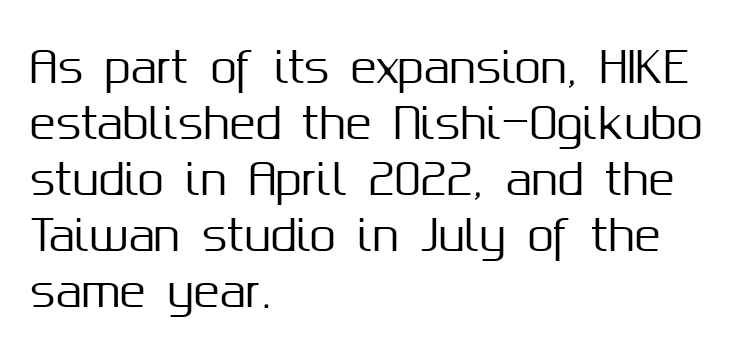
The image shows 43 px sans-serif type, upright; set left-aligned, normal line spacing (1.3x), normal letter spacing, not underlined; medium stroke contrast and a medium x-height.
